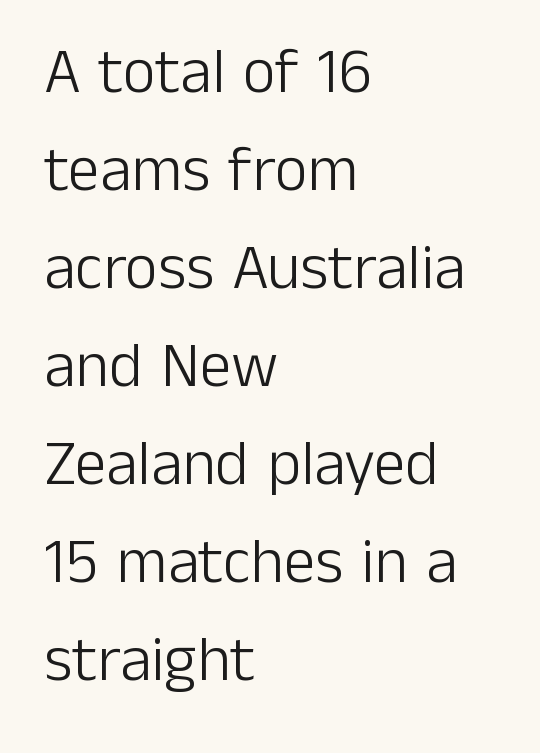
Q: Is the text bold? A: No.
Q: Is the text italic (slanted)? A: No, it is upright.
Q: Is the typeface a serif or a sans-serif typeface? A: Sans-serif.
Q: Is the text underlined? A: No.
Q: How is the paragraph aligned? A: Left-aligned.
Q: Is the spacing between letters normal or unusually wide? A: Normal.
Q: Is the spacing between lines tight, normal or loose? A: Normal.
Q: Width (condensed, normal, or wide)? A: Normal.
Q: Stroke contrast? A: Low.
Q: x-height? A: Medium.
Q: Monospaced? A: No.
